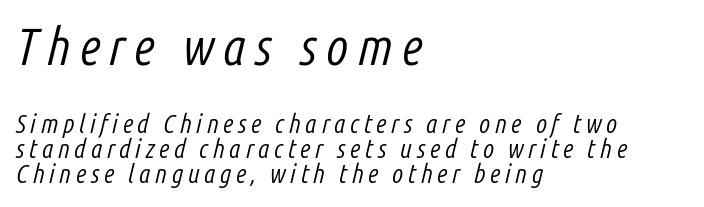
{"italic": "yes", "lean": "right", "slant_degrees": 14, "bold": "no", "weight": "light", "width": "condensed", "stroke_contrast": "low", "x_height": "medium", "monospaced": "no", "underline": "no", "align": "left", "line_spacing": "tight", "line_spacing_ratio": 0.97, "larger_block": "first", "size_ratio": 2.0, "glyph_px": 52}
